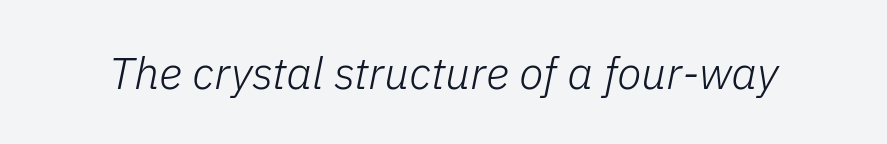
Decoration check: the copy has no underline. The typeface has the unassuming heft of standard copy or less. Do the characters align in a grid? No, the font is proportional. Glyph-to-glyph distance matches everyday printed text. The text carries the slant typical of an italic or oblique font.
